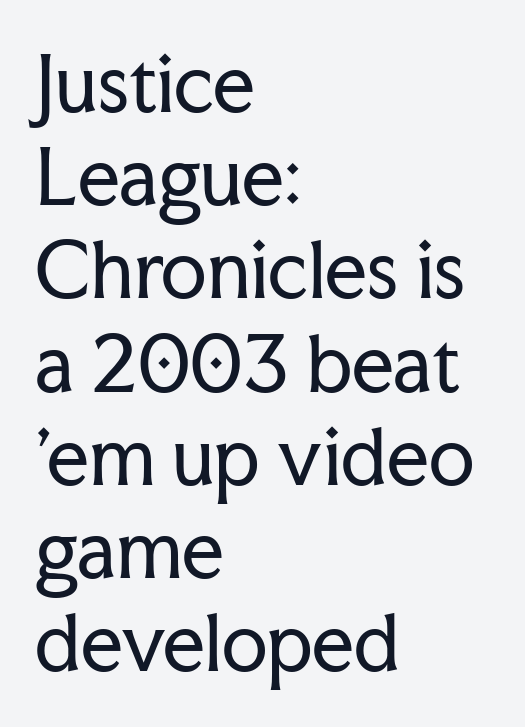
{"serif": "yes", "italic": "no", "bold": "no", "weight": "regular", "width": "normal", "stroke_contrast": "low", "x_height": "medium", "monospaced": "no", "underline": "no", "align": "left", "line_spacing": "normal", "line_spacing_ratio": 1.26, "letter_spacing": "normal", "letter_spacing_em": 0.0, "glyph_px": 74}
